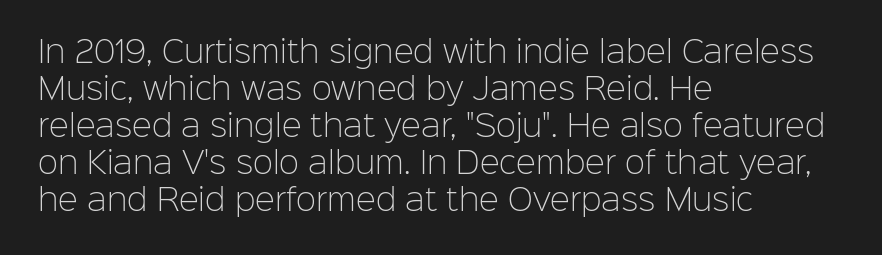
{"serif": "no", "italic": "no", "bold": "no", "weight": "light", "width": "normal", "stroke_contrast": "low", "x_height": "medium", "monospaced": "no", "underline": "no", "align": "left", "line_spacing_ratio": 1.23, "letter_spacing": "normal", "letter_spacing_em": 0.0, "glyph_px": 30}
